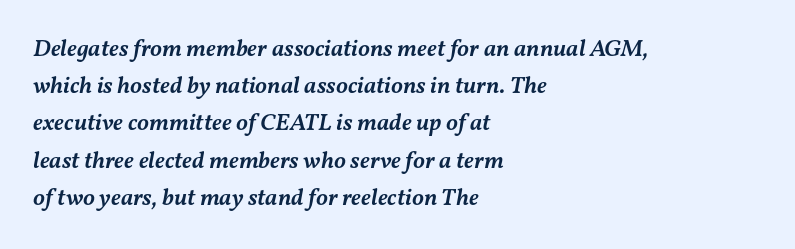
The image shows 24 px text type, italic (leaning right); set left-aligned, normal line spacing (1.55x), normal letter spacing, not underlined.
